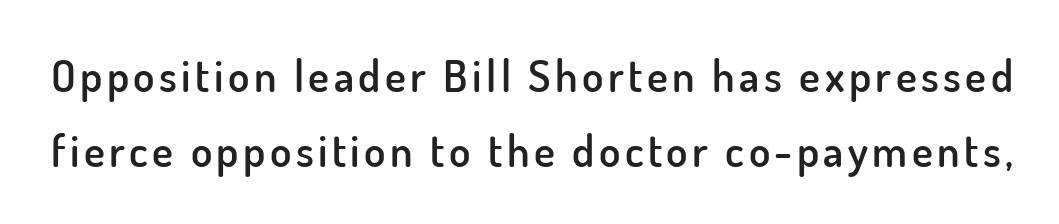
Q: Is the text bold? A: Semi-bold.
Q: Is the text italic (slanted)? A: No, it is upright.
Q: Is the typeface a serif or a sans-serif typeface? A: Sans-serif.
Q: Is the text underlined? A: No.
Q: Is the spacing between lines tight, normal or loose? A: Normal.
Q: Width (condensed, normal, or wide)? A: Normal.
Q: Stroke contrast? A: Low.
Q: x-height? A: Small.
Q: Monospaced? A: No.
